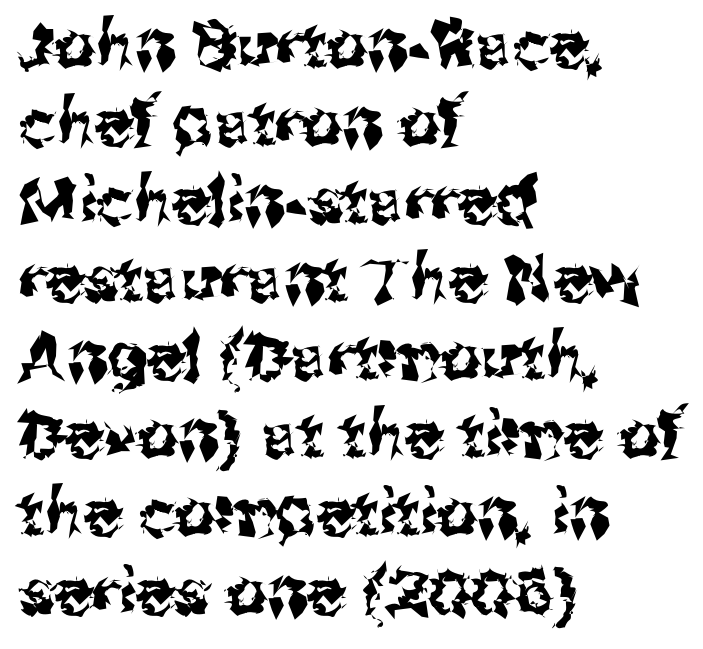
{"serif": "no", "italic": "no", "width": "normal", "stroke_contrast": "medium", "x_height": "medium", "monospaced": "no", "underline": "no", "align": "left", "line_spacing_ratio": 1.22, "letter_spacing": "normal", "letter_spacing_em": 0.0, "glyph_px": 64}
